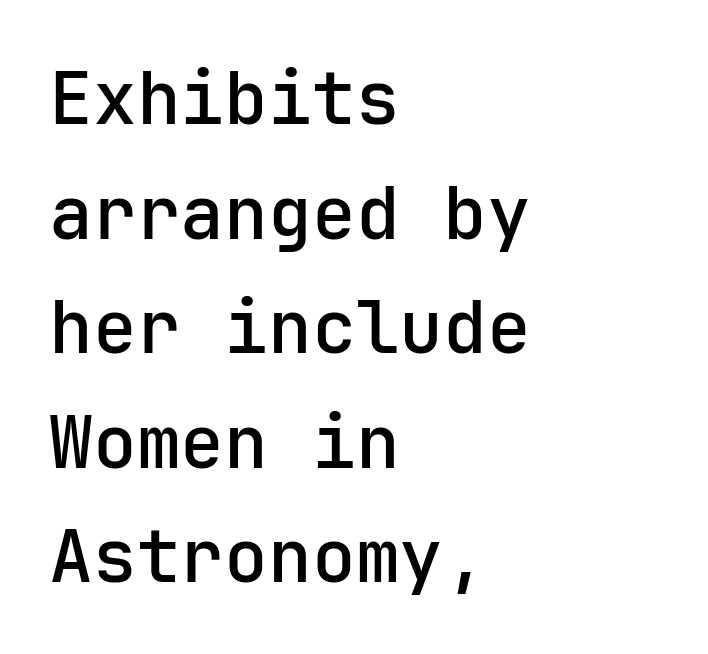
{"serif": "no", "italic": "no", "width": "normal", "stroke_contrast": "low", "x_height": "medium", "monospaced": "yes", "underline": "no", "align": "left", "line_spacing": "normal", "line_spacing_ratio": 1.57, "letter_spacing": "normal", "letter_spacing_em": 0.0, "glyph_px": 73}
